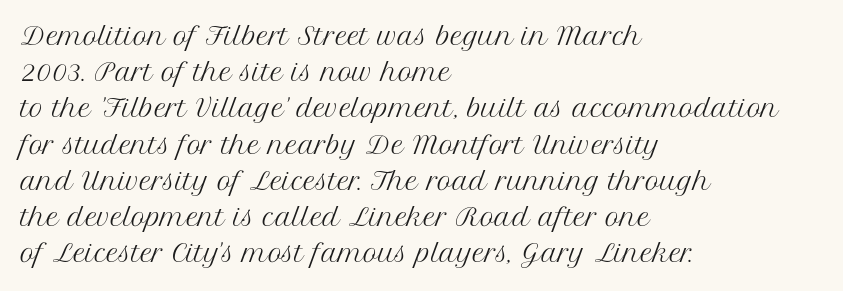
The image shows 24 px text type; set left-aligned, normal line spacing (1.51x), normal letter spacing, not underlined.
